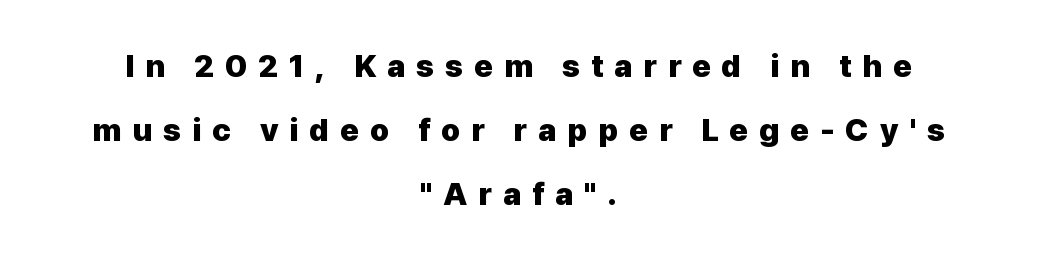
{"serif": "no", "italic": "no", "bold": "yes", "weight": "heavy", "width": "normal", "stroke_contrast": "low", "x_height": "medium", "monospaced": "no", "underline": "no", "align": "center", "line_spacing": "loose", "line_spacing_ratio": 2.0, "letter_spacing": "wide", "letter_spacing_em": 0.34, "glyph_px": 32}
